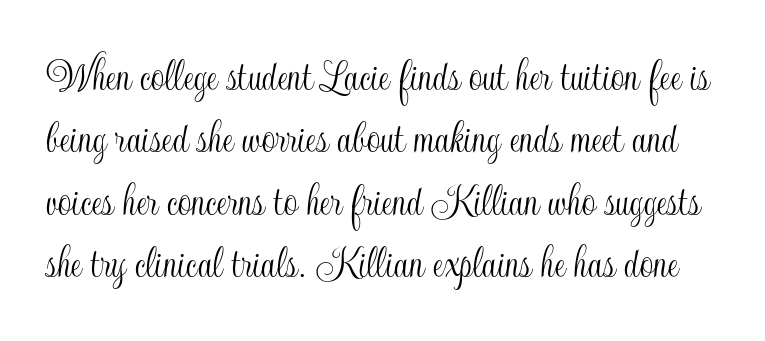
The image shows 48 px condensed type; set normal line spacing (1.3x), normal letter spacing, not underlined; a small x-height.
